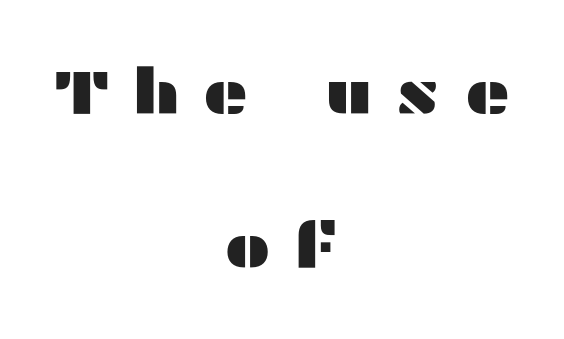
The image shows 63 px wide sans-serif type, upright; set centered, loose line spacing (2.45x), unusually wide letter spacing (+0.35 em), not underlined; medium stroke contrast and a medium x-height.
